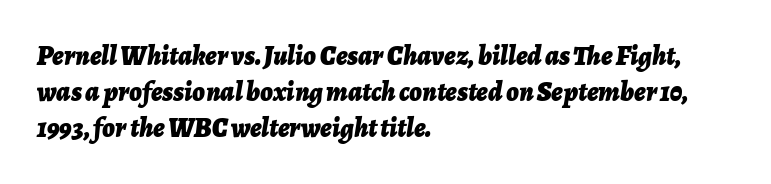
The image shows 27 px bold type, italic (leaning right); set left-aligned, normal line spacing (1.33x), normal letter spacing, not underlined.
